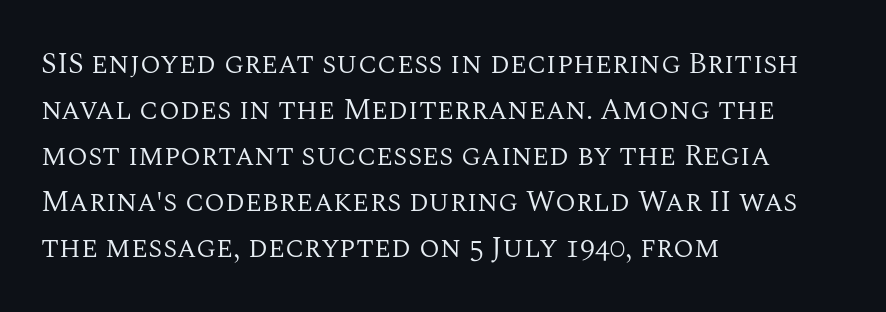
The typeface chosen for these lines features serifs. Letter spacing: default. The strokes carry an ordinary text weight at most. Italic: no, the glyphs are upright roman.
